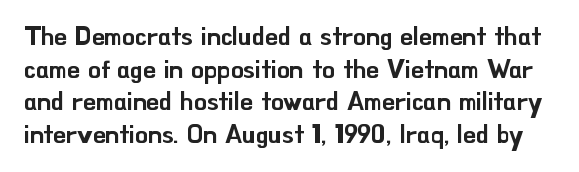
Q: Is the text italic (slanted)? A: No, it is upright.
Q: Is the text underlined? A: No.
Q: Is the spacing between letters normal or unusually wide? A: Normal.
Q: Is the spacing between lines tight, normal or loose? A: Normal.
